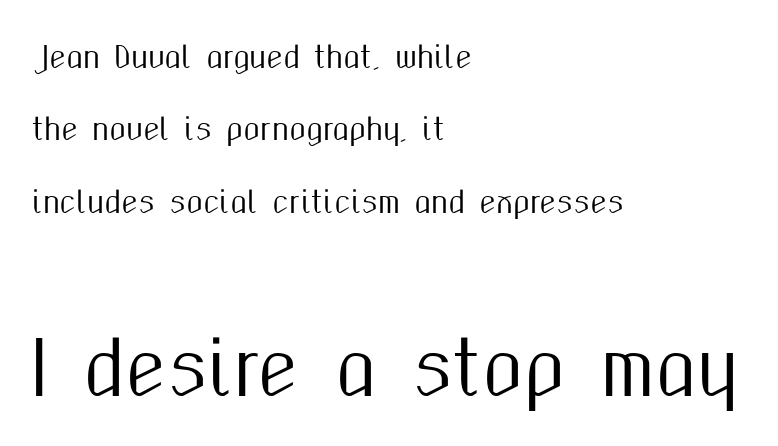
Q: Is the text italic (slanted)? A: No, it is upright.
Q: Is the typeface a serif or a sans-serif typeface? A: Sans-serif.
Q: Is the text underlined? A: No.
Q: How is the paragraph aligned? A: Left-aligned.
Q: Is the spacing between letters normal or unusually wide? A: Normal.
Q: Is the spacing between lines tight, normal or loose? A: Loose.
Q: Which block of text is set in a larger size, the first (top) or the second (bottom)? A: The second (bottom) one.
Q: Width (condensed, normal, or wide)? A: Condensed.
Q: Stroke contrast? A: Medium.
Q: x-height? A: Medium.
Q: Monospaced? A: No.
